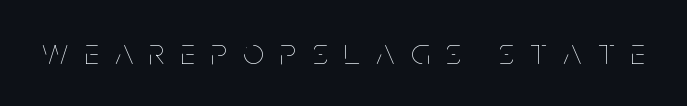
Tracking here is generous; glyphs stand well apart from one another. The type sits square on the baseline with zero lean. Heft: none added — not bold. Proportional: the letters do not fall into vertical columns.
